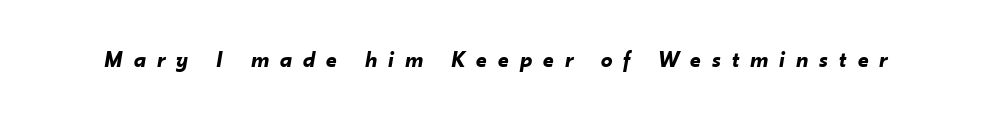
{"italic": "yes", "lean": "right", "slant_degrees": 10, "bold": "yes", "underline": "no", "letter_spacing": "wide", "letter_spacing_em": 0.48, "glyph_px": 23}
